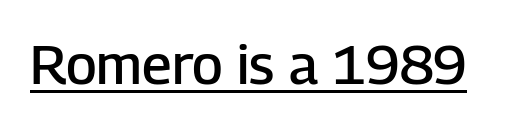
As a designer I'd log this as weight 600, semibold. Glance below the letters and you will spot a drawn line. Students, note that the glyphs here touch the page at normal intervals. Does the type have serifs? No, each stem ends abruptly. Do the characters align in a grid? No, the font is proportional.
